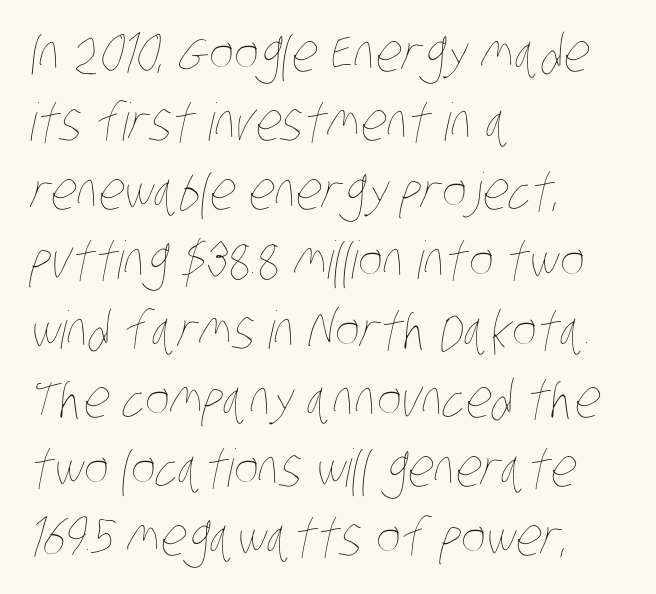
The image shows 52 px thin, condensed type; set left-aligned, normal line spacing (1.33x), normal letter spacing, not underlined; low stroke contrast and a large x-height.
